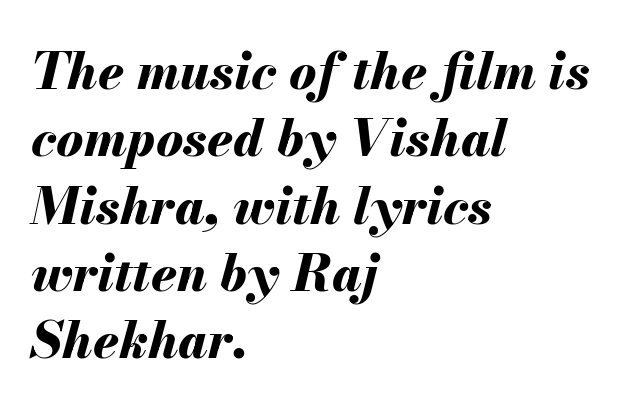
{"italic": "yes", "lean": "right", "slant_degrees": 13, "bold": "yes", "weight": "bold", "width": "normal", "stroke_contrast": "medium", "x_height": "small", "monospaced": "no", "underline": "no", "align": "left", "line_spacing": "normal", "line_spacing_ratio": 1.32, "letter_spacing": "normal", "letter_spacing_em": 0.0, "glyph_px": 51}
